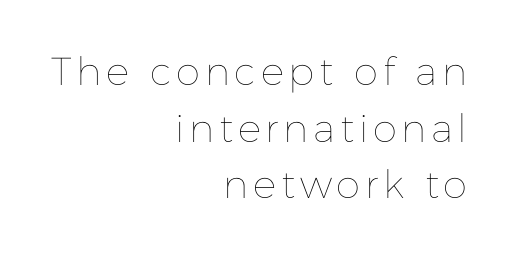
{"italic": "no", "bold": "no", "weight": "thin", "width": "normal", "stroke_contrast": "low", "x_height": "medium", "monospaced": "no", "underline": "no", "align": "right", "line_spacing": "normal", "line_spacing_ratio": 1.45, "glyph_px": 39}
